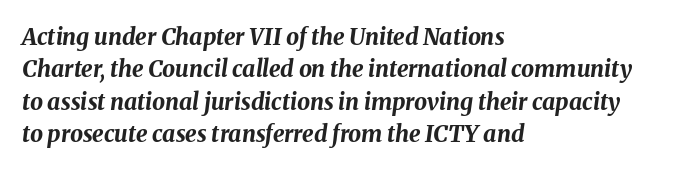
Tall strokes in this sample are angled rather than plumb. The sample has been set heavy, in full bold. The words here are not underlined. The tracking reads as untouched default to a designer's eye. Reading down the block, your eye returns to a fixed left position each line. Interline gaps are of average width in this sample.
